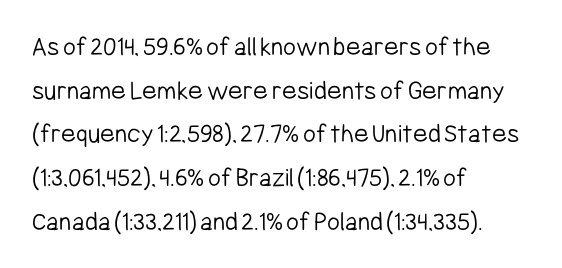
Inter-character spacing is left at the font's built-in metrics. The rows are spaced the way most documents space them. The words here are not underlined. The weight would be labelled regular, book, light, or lighter still. Spacing verdict: proportional, widths tailored to each character. Leftover space on each line is placed entirely after the last word.
